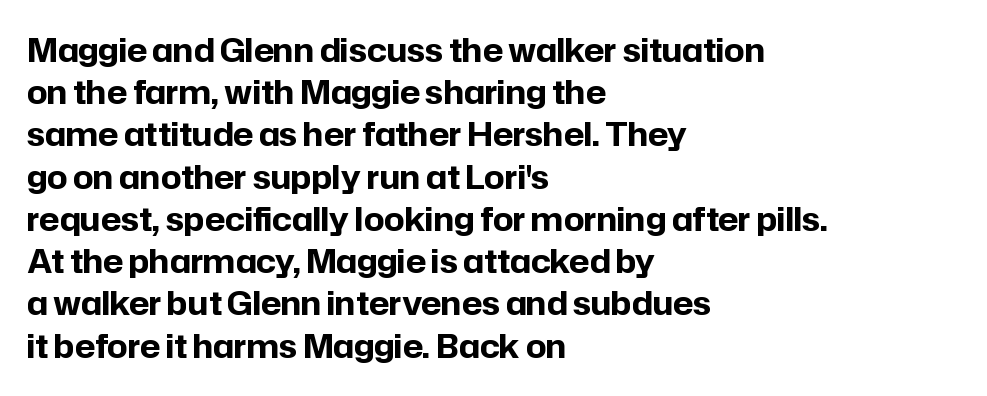
{"serif": "no", "italic": "no", "bold": "yes", "weight": "bold", "width": "normal", "stroke_contrast": "low", "x_height": "medium", "monospaced": "no", "underline": "no", "align": "left", "line_spacing": "normal", "line_spacing_ratio": 1.32, "letter_spacing": "normal", "letter_spacing_em": 0.0, "glyph_px": 32}
